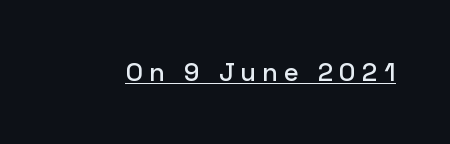
The image shows 26 px text type, upright; set unusually wide letter spacing (+0.23 em), underlined.
